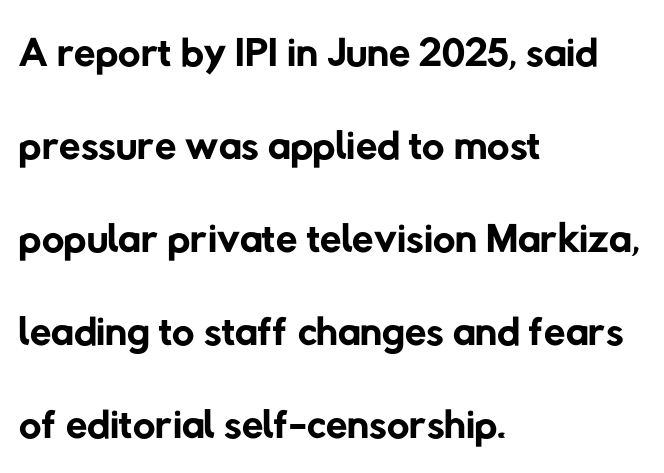
{"serif": "no", "bold": "no", "weight": "regular", "width": "normal", "stroke_contrast": "low", "x_height": "medium", "monospaced": "no", "underline": "no", "align": "left", "line_spacing": "normal", "line_spacing_ratio": 1.5, "letter_spacing": "normal", "letter_spacing_em": 0.0, "glyph_px": 62}
